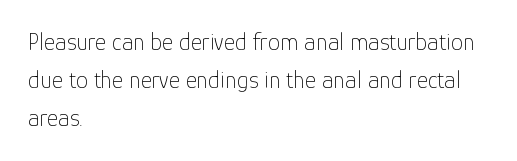
The image shows 24 px text type, upright; set left-aligned, normal line spacing (1.59x), normal letter spacing, not underlined.
